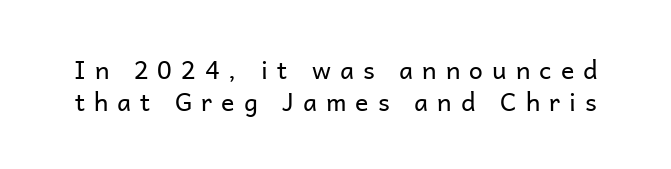
Q: Is the text bold? A: No.
Q: Is the text italic (slanted)? A: No, it is upright.
Q: Is the text underlined? A: No.
Q: Is the spacing between letters normal or unusually wide? A: Unusually wide.
Q: Is the spacing between lines tight, normal or loose? A: Normal.
